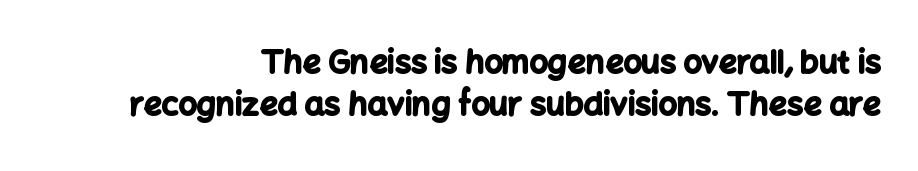
Q: Is the text bold? A: Yes.
Q: Is the text italic (slanted)? A: No, it is upright.
Q: Is the typeface a serif or a sans-serif typeface? A: Sans-serif.
Q: Is the text underlined? A: No.
Q: Is the spacing between letters normal or unusually wide? A: Normal.
Q: Is the spacing between lines tight, normal or loose? A: Normal.
Q: Width (condensed, normal, or wide)? A: Normal.
Q: Stroke contrast? A: Low.
Q: x-height? A: Medium.
Q: Monospaced? A: No.
